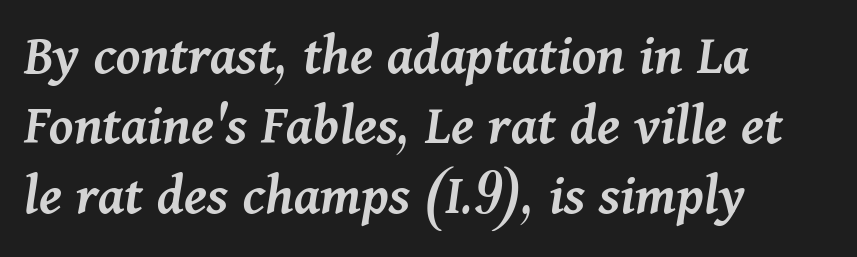
Q: Is the text bold? A: Semi-bold.
Q: Is the text italic (slanted)? A: Yes, it leans right by about 11 degrees.
Q: Is the text underlined? A: No.
Q: How is the paragraph aligned? A: Left-aligned.
Q: Is the spacing between letters normal or unusually wide? A: Normal.
Q: Width (condensed, normal, or wide)? A: Normal.
Q: Stroke contrast? A: Medium.
Q: x-height? A: Medium.
Q: Monospaced? A: No.
